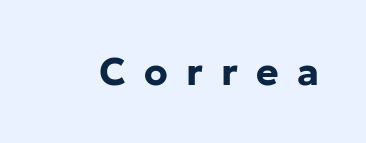
Q: Is the text bold? A: Yes.
Q: Is the text italic (slanted)? A: No, it is upright.
Q: Is the typeface a serif or a sans-serif typeface? A: Sans-serif.
Q: Is the text underlined? A: No.
Q: Is the spacing between letters normal or unusually wide? A: Unusually wide.
Q: Width (condensed, normal, or wide)? A: Normal.
Q: Stroke contrast? A: Low.
Q: x-height? A: Medium.
Q: Monospaced? A: No.
